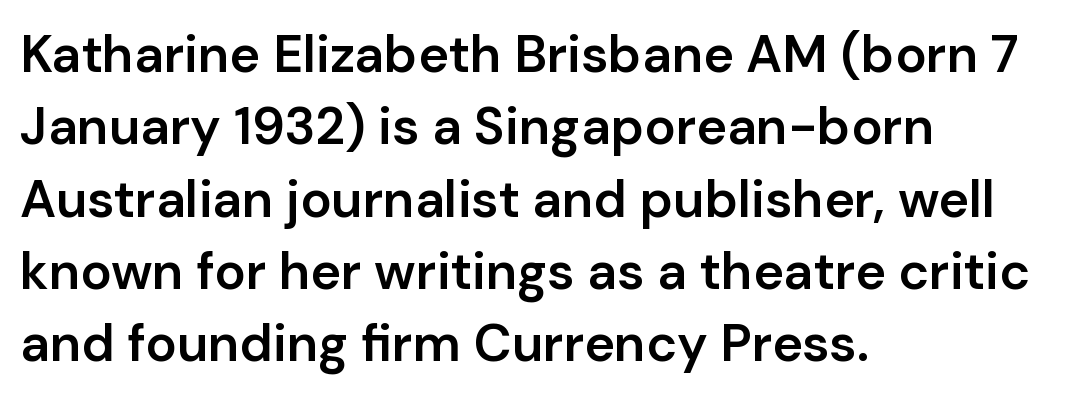
{"serif": "no", "italic": "no", "bold": "semi", "weight": "semibold", "width": "normal", "stroke_contrast": "low", "x_height": "medium", "monospaced": "no", "underline": "no", "align": "left", "line_spacing": "normal", "line_spacing_ratio": 1.39, "letter_spacing": "normal", "letter_spacing_em": 0.0, "glyph_px": 52}
